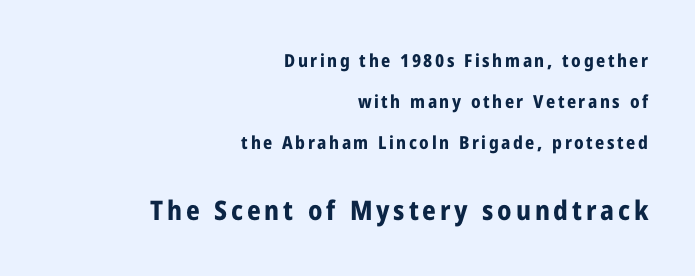
Q: Is the text bold? A: Yes.
Q: Is the text italic (slanted)? A: No, it is upright.
Q: Is the text underlined? A: No.
Q: How is the paragraph aligned? A: Right-aligned.
Q: Is the spacing between lines tight, normal or loose? A: Loose.
Q: Which block of text is set in a larger size, the first (top) or the second (bottom)? A: The second (bottom) one.
